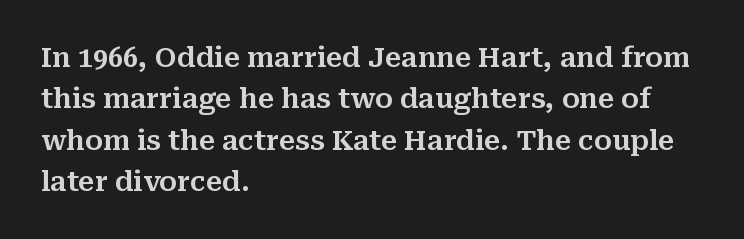
Q: Is the text italic (slanted)? A: No, it is upright.
Q: Is the text underlined? A: No.
Q: How is the paragraph aligned? A: Left-aligned.
Q: Is the spacing between letters normal or unusually wide? A: Normal.
Q: Is the spacing between lines tight, normal or loose? A: Normal.
